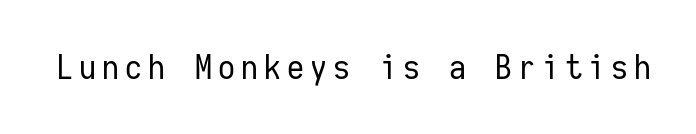
Q: Is the text bold? A: No.
Q: Is the text italic (slanted)? A: No, it is upright.
Q: Is the typeface a serif or a sans-serif typeface? A: Sans-serif.
Q: Is the text underlined? A: No.
Q: Width (condensed, normal, or wide)? A: Condensed.
Q: Stroke contrast? A: Low.
Q: x-height? A: Medium.
Q: Monospaced? A: Yes.
